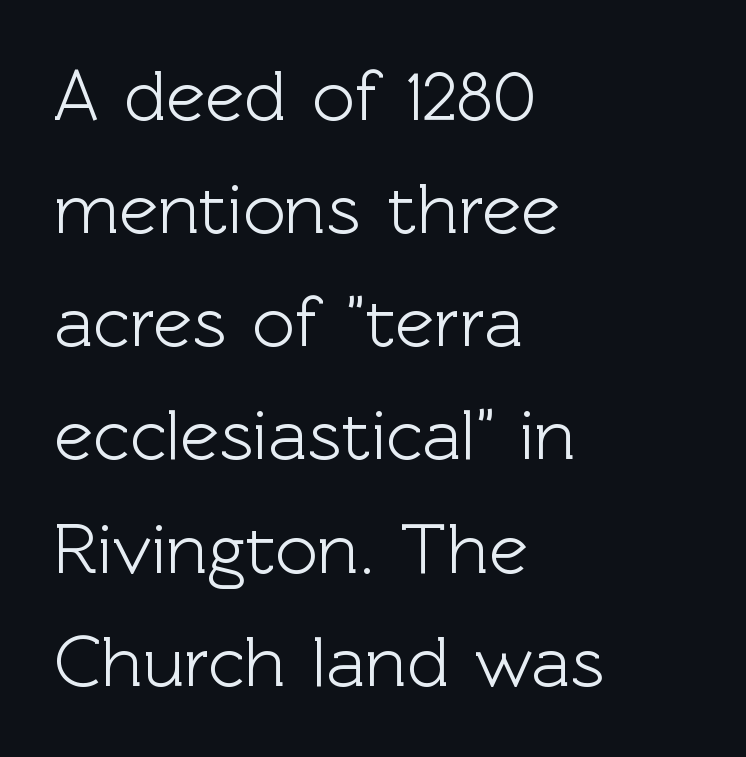
The image shows 73 px sans-serif type, upright; set left-aligned, normal line spacing (1.55x), normal letter spacing, not underlined; a medium x-height.
